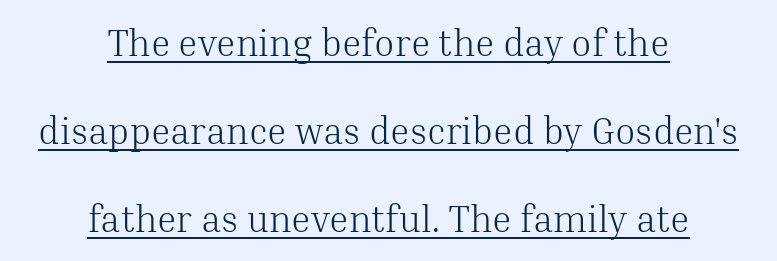
Q: Is the text bold? A: No.
Q: Is the text italic (slanted)? A: No, it is upright.
Q: Is the typeface a serif or a sans-serif typeface? A: Serif.
Q: Is the text underlined? A: Yes.
Q: How is the paragraph aligned? A: Centered.
Q: Is the spacing between letters normal or unusually wide? A: Normal.
Q: Is the spacing between lines tight, normal or loose? A: Loose.
Q: Width (condensed, normal, or wide)? A: Normal.
Q: Stroke contrast? A: Medium.
Q: x-height? A: Medium.
Q: Monospaced? A: No.
